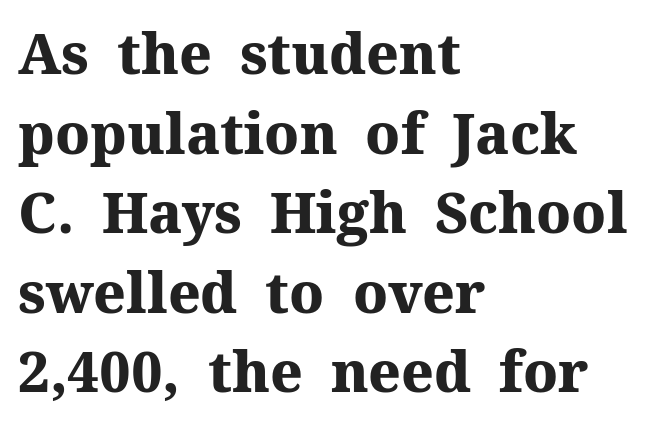
{"serif": "yes", "italic": "no", "bold": "yes", "weight": "heavy", "width": "normal", "stroke_contrast": "medium", "x_height": "medium", "monospaced": "no", "underline": "no", "align": "left", "line_spacing": "normal", "line_spacing_ratio": 1.42, "letter_spacing": "normal", "letter_spacing_em": 0.0, "glyph_px": 56}
